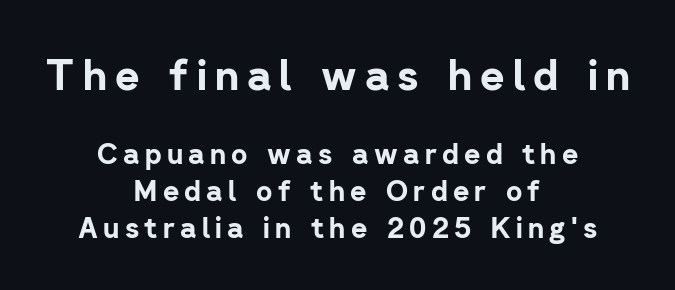
Stroke terminals: plain, sans-serif. What weight is shown? A full bold with thick strokes. Does the copy run flush right? No — it is centered line by line. These lines are rendered in a variable-pitch font. Reading down the column, the eye jumps a familiar distance to each next line.
